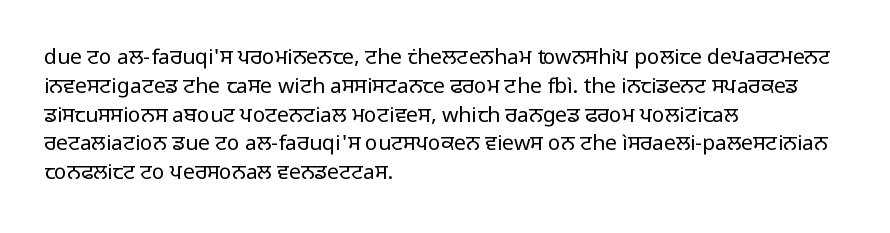
Each new line begins a customary step beneath the previous one. Stems here are at most as thick as an everyday book face. Words appear dense and cohesive because spacing is normal. Descenders hang freely into open space. The axis of the letterforms is exactly vertical.
